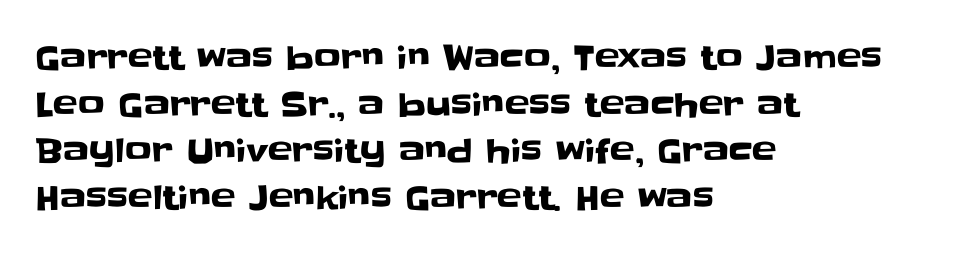
Q: Is the text italic (slanted)? A: No, it is upright.
Q: Is the typeface a serif or a sans-serif typeface? A: Sans-serif.
Q: Is the text underlined? A: No.
Q: How is the paragraph aligned? A: Left-aligned.
Q: Is the spacing between letters normal or unusually wide? A: Normal.
Q: Is the spacing between lines tight, normal or loose? A: Normal.
Q: Width (condensed, normal, or wide)? A: Normal.
Q: Stroke contrast? A: Low.
Q: x-height? A: Large.
Q: Monospaced? A: No.
